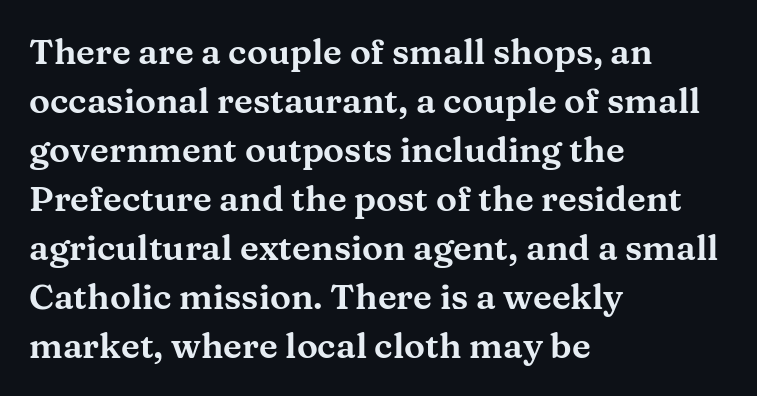
{"serif": "yes", "italic": "no", "width": "wide", "stroke_contrast": "medium", "x_height": "medium", "monospaced": "no", "underline": "no", "align": "left", "line_spacing": "normal", "line_spacing_ratio": 1.4, "letter_spacing": "normal", "letter_spacing_em": 0.0, "glyph_px": 35}
